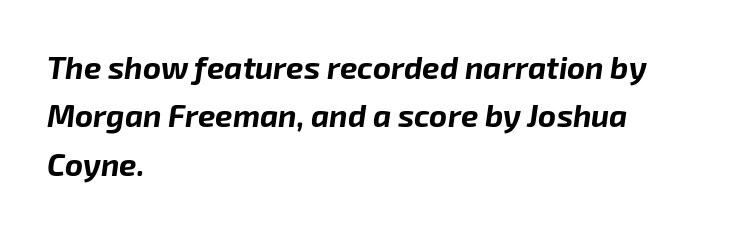
The lines sit at an ordinary, default distance from one another. Short and long lines alike share a common starting point at left. The passage shown leans; its letterforms are oblique. Plain, unruled lines of type. Characters follow at the spacing the type designer built in. Every letter is thick-stroked: bold, no question.
